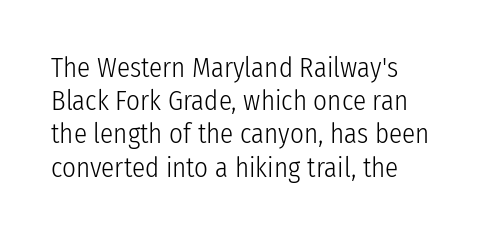
The image shows 27 px text type, upright; set left-aligned, line spacing 1.23x, normal letter spacing, not underlined.
